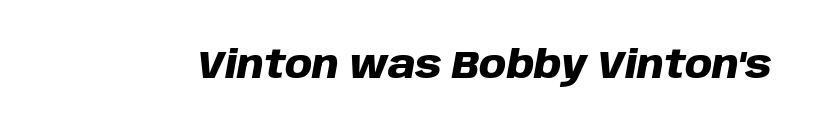
The image shows 39 px heavy type, italic (leaning right); set normal letter spacing, not underlined; low stroke contrast and a large x-height.
